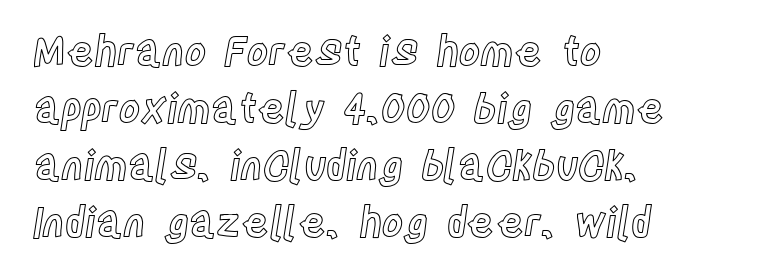
The image shows 41 px condensed type; set left-aligned, normal line spacing (1.39x), normal letter spacing, not underlined; a large x-height.
